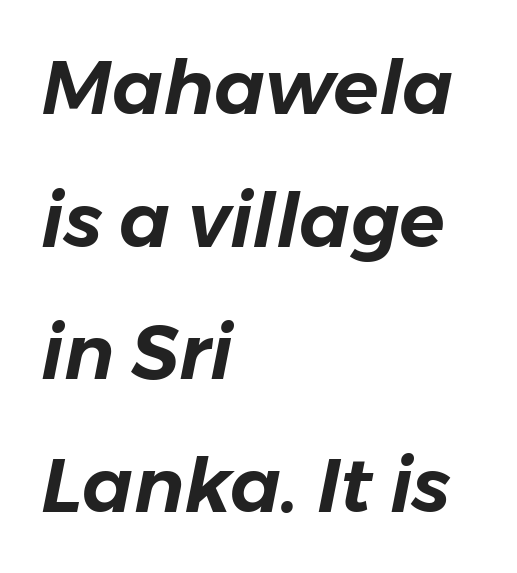
The image shows 75 px text type, italic (leaning right); set left-aligned, line spacing 1.77x, normal letter spacing, not underlined; low stroke contrast and a medium x-height.
